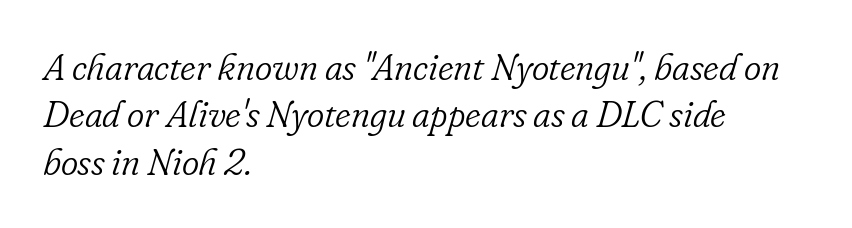
The image shows 37 px light serif type, italic (leaning right); set left-aligned, normal line spacing (1.28x), normal letter spacing, not underlined; low stroke contrast and a small x-height.
